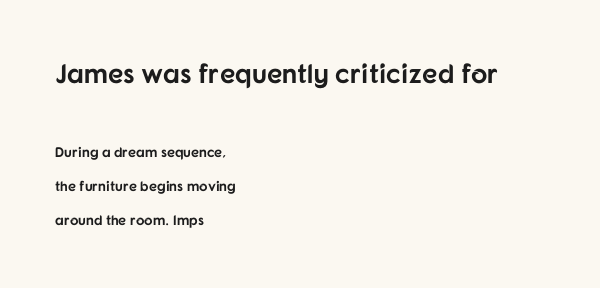
Type size steps down from the first block to the second. Just letters on the line, the space beneath them empty. The rendering keeps characters at their native spacing. Leading: increased. Does the lettering tilt? It doesn't — this is upright.
